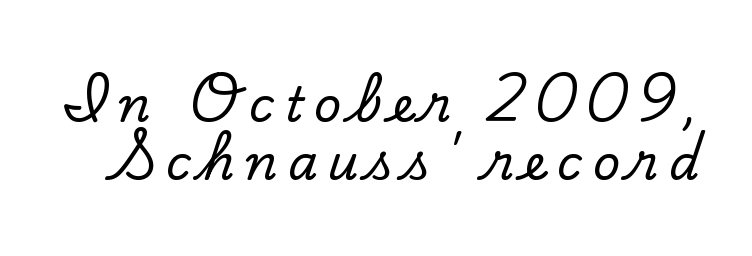
The image shows 48 px serif type; set line spacing 1.2x, unusually wide letter spacing (+0.22 em), not underlined; low stroke contrast and a small x-height.
